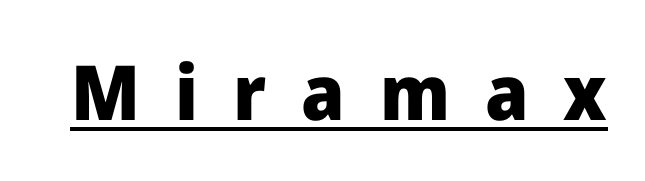
Q: Is the text bold? A: Yes.
Q: Is the text italic (slanted)? A: No, it is upright.
Q: Is the typeface a serif or a sans-serif typeface? A: Sans-serif.
Q: Is the text underlined? A: Yes.
Q: Is the spacing between letters normal or unusually wide? A: Unusually wide.
Q: Width (condensed, normal, or wide)? A: Normal.
Q: Stroke contrast? A: Low.
Q: x-height? A: Medium.
Q: Monospaced? A: No.
